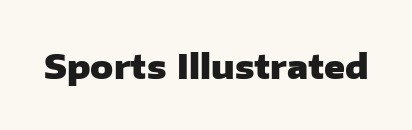
The image shows 34 px heavy sans-serif type, upright; set normal letter spacing, not underlined; low stroke contrast and a medium x-height.
